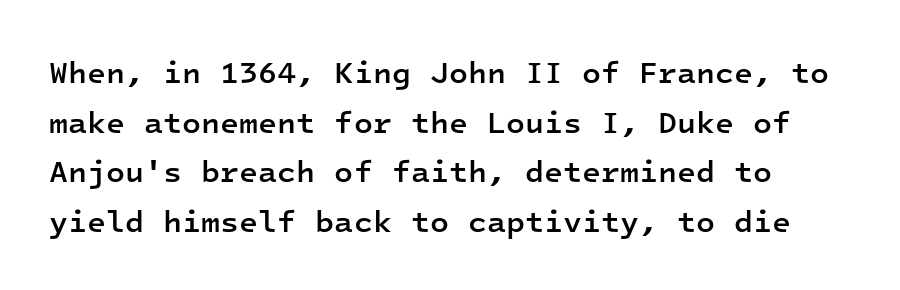
Q: Is the text bold? A: Semi-bold.
Q: Is the text italic (slanted)? A: No, it is upright.
Q: Is the typeface a serif or a sans-serif typeface? A: Sans-serif.
Q: Is the text underlined? A: No.
Q: Is the spacing between letters normal or unusually wide? A: Normal.
Q: Is the spacing between lines tight, normal or loose? A: Normal.
Q: Width (condensed, normal, or wide)? A: Normal.
Q: Stroke contrast? A: Low.
Q: x-height? A: Medium.
Q: Monospaced? A: Yes.
